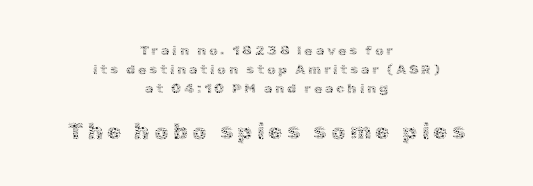
Q: Is the text bold? A: No.
Q: Is the text italic (slanted)? A: No, it is upright.
Q: Is the text underlined? A: No.
Q: How is the paragraph aligned? A: Centered.
Q: Is the spacing between lines tight, normal or loose? A: Normal.
Q: Which block of text is set in a larger size, the first (top) or the second (bottom)? A: The second (bottom) one.
